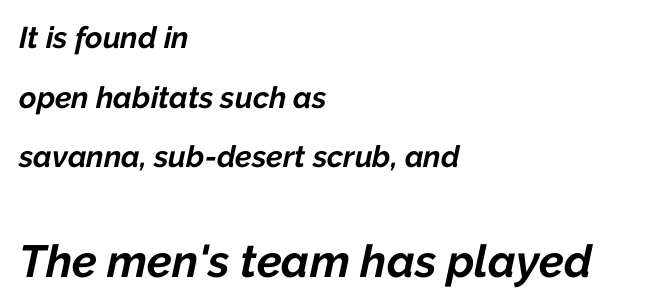
{"italic": "yes", "lean": "right", "slant_degrees": 12, "bold": "yes", "weight": "bold", "width": "normal", "stroke_contrast": "low", "x_height": "medium", "monospaced": "no", "underline": "no", "align": "left", "line_spacing": "loose", "line_spacing_ratio": 1.99, "letter_spacing": "normal", "letter_spacing_em": 0.0, "larger_block": "second", "size_ratio": 1.5, "glyph_px": 45}
